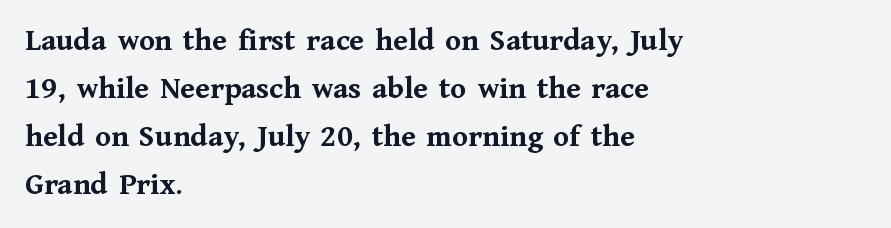
Q: Is the text bold? A: Yes.
Q: Is the text italic (slanted)? A: No, it is upright.
Q: Is the typeface a serif or a sans-serif typeface? A: Serif.
Q: Is the text underlined? A: No.
Q: How is the paragraph aligned? A: Left-aligned.
Q: Is the spacing between letters normal or unusually wide? A: Normal.
Q: Is the spacing between lines tight, normal or loose? A: Normal.
Q: Width (condensed, normal, or wide)? A: Normal.
Q: Stroke contrast? A: Medium.
Q: x-height? A: Medium.
Q: Monospaced? A: No.
